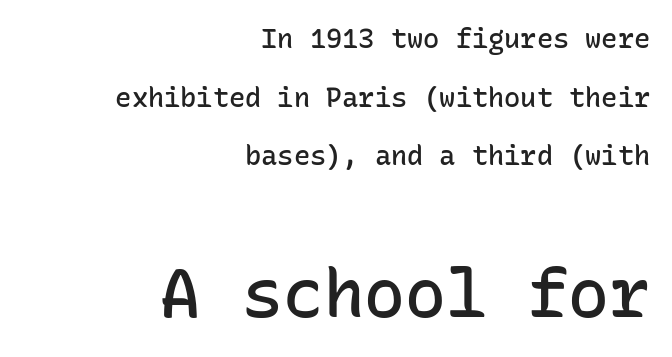
Q: Is the text bold? A: Semi-bold.
Q: Is the text italic (slanted)? A: No, it is upright.
Q: Is the typeface a serif or a sans-serif typeface? A: Sans-serif.
Q: Is the text underlined? A: No.
Q: How is the paragraph aligned? A: Right-aligned.
Q: Is the spacing between letters normal or unusually wide? A: Normal.
Q: Is the spacing between lines tight, normal or loose? A: Loose.
Q: Which block of text is set in a larger size, the first (top) or the second (bottom)? A: The second (bottom) one.
Q: Width (condensed, normal, or wide)? A: Normal.
Q: Stroke contrast? A: Low.
Q: x-height? A: Medium.
Q: Monospaced? A: Yes.
